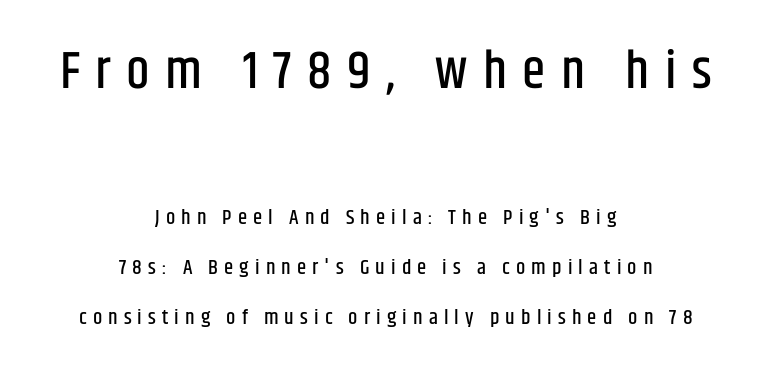
{"serif": "no", "italic": "no", "width": "condensed", "stroke_contrast": "low", "x_height": "large", "monospaced": "no", "underline": "no", "align": "center", "line_spacing": "loose", "line_spacing_ratio": 2.39, "letter_spacing": "wide", "letter_spacing_em": 0.29, "larger_block": "first", "size_ratio": 2.52, "glyph_px": 53}
